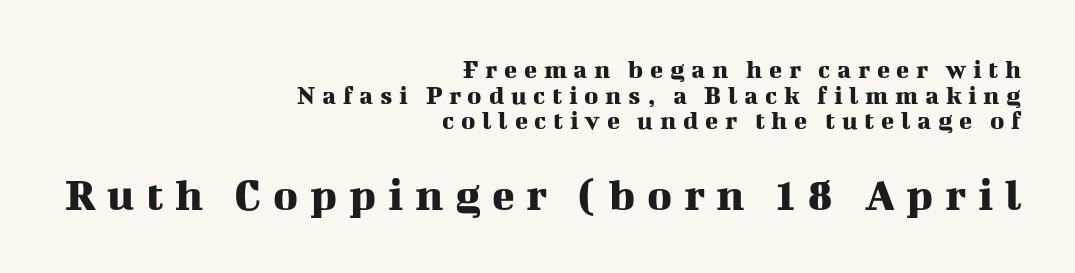
Q: Is the text italic (slanted)? A: No, it is upright.
Q: Is the typeface a serif or a sans-serif typeface? A: Serif.
Q: Is the text underlined? A: No.
Q: How is the paragraph aligned? A: Right-aligned.
Q: Is the spacing between letters normal or unusually wide? A: Unusually wide.
Q: Is the spacing between lines tight, normal or loose? A: Tight.
Q: Which block of text is set in a larger size, the first (top) or the second (bottom)? A: The second (bottom) one.
Q: Width (condensed, normal, or wide)? A: Normal.
Q: Stroke contrast? A: Medium.
Q: x-height? A: Medium.
Q: Monospaced? A: No.
